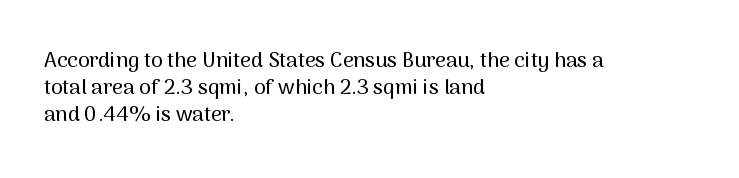
{"italic": "no", "underline": "no", "align": "left", "line_spacing": "normal", "line_spacing_ratio": 1.29, "letter_spacing": "normal", "letter_spacing_em": 0.0, "glyph_px": 21}
